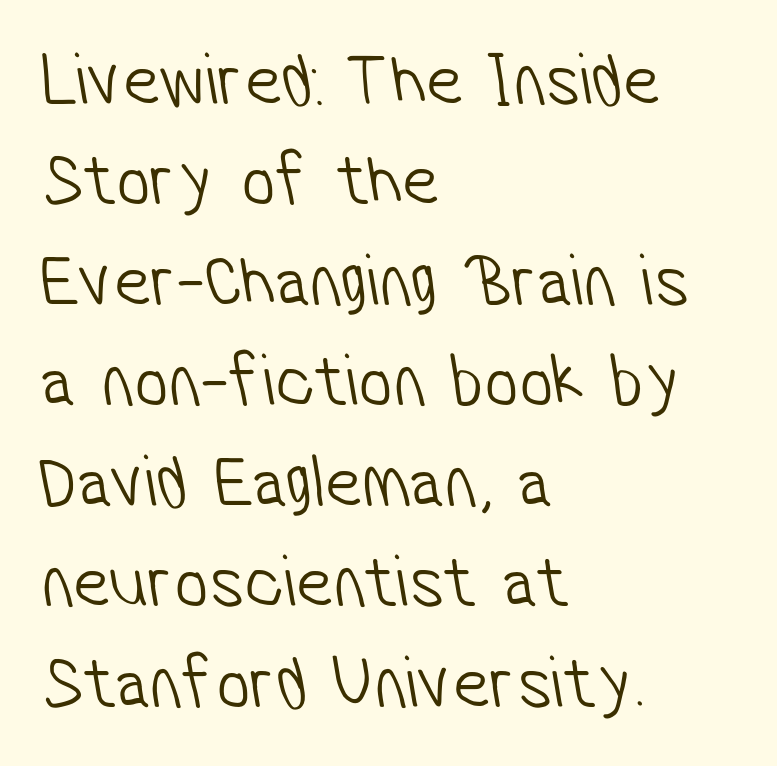
Q: Is the text bold? A: No.
Q: Is the typeface a serif or a sans-serif typeface? A: Sans-serif.
Q: Is the text underlined? A: No.
Q: How is the paragraph aligned? A: Left-aligned.
Q: Is the spacing between letters normal or unusually wide? A: Normal.
Q: Is the spacing between lines tight, normal or loose? A: Normal.
Q: Width (condensed, normal, or wide)? A: Condensed.
Q: Stroke contrast? A: Low.
Q: x-height? A: Medium.
Q: Monospaced? A: No.
